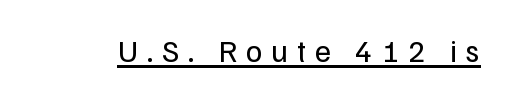
Q: Is the text bold? A: No.
Q: Is the text italic (slanted)? A: No, it is upright.
Q: Is the typeface a serif or a sans-serif typeface? A: Sans-serif.
Q: Is the text underlined? A: Yes.
Q: Is the spacing between letters normal or unusually wide? A: Unusually wide.
Q: Width (condensed, normal, or wide)? A: Normal.
Q: Stroke contrast? A: Low.
Q: x-height? A: Medium.
Q: Monospaced? A: No.
